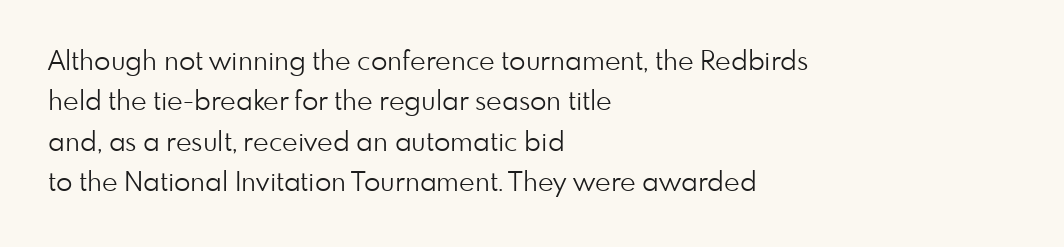
{"italic": "no", "bold": "no", "underline": "no", "align": "left", "line_spacing": "normal", "line_spacing_ratio": 1.5, "letter_spacing": "normal", "letter_spacing_em": 0.0, "glyph_px": 27}
